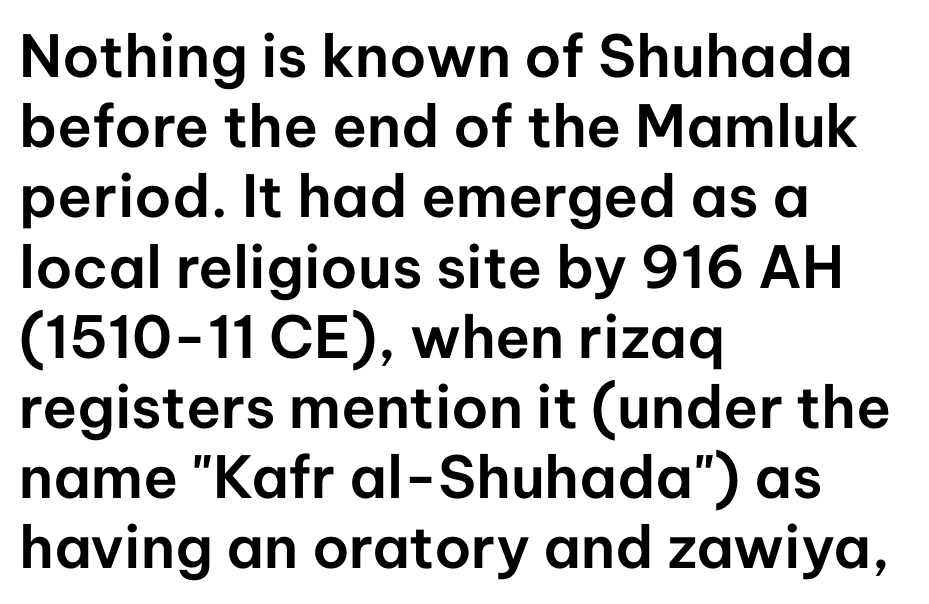
Q: Is the text italic (slanted)? A: No, it is upright.
Q: Is the typeface a serif or a sans-serif typeface? A: Sans-serif.
Q: Is the text underlined? A: No.
Q: How is the paragraph aligned? A: Left-aligned.
Q: Is the spacing between letters normal or unusually wide? A: Normal.
Q: Width (condensed, normal, or wide)? A: Normal.
Q: Stroke contrast? A: Low.
Q: x-height? A: Medium.
Q: Monospaced? A: No.
